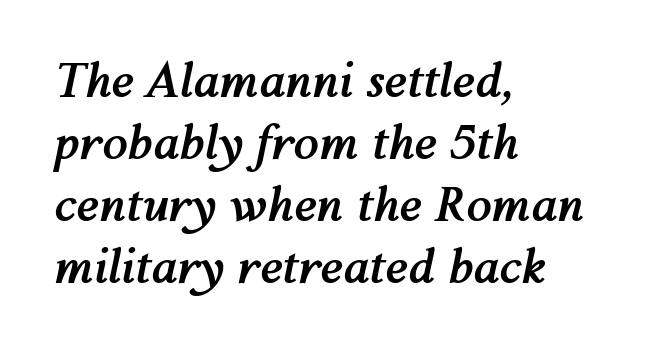
{"italic": "yes", "lean": "right", "slant_degrees": 12, "bold": "yes", "weight": "semibold", "width": "normal", "stroke_contrast": "medium", "x_height": "medium", "monospaced": "no", "underline": "no", "align": "left", "line_spacing": "normal", "line_spacing_ratio": 1.35, "letter_spacing": "normal", "letter_spacing_em": 0.0, "glyph_px": 46}
